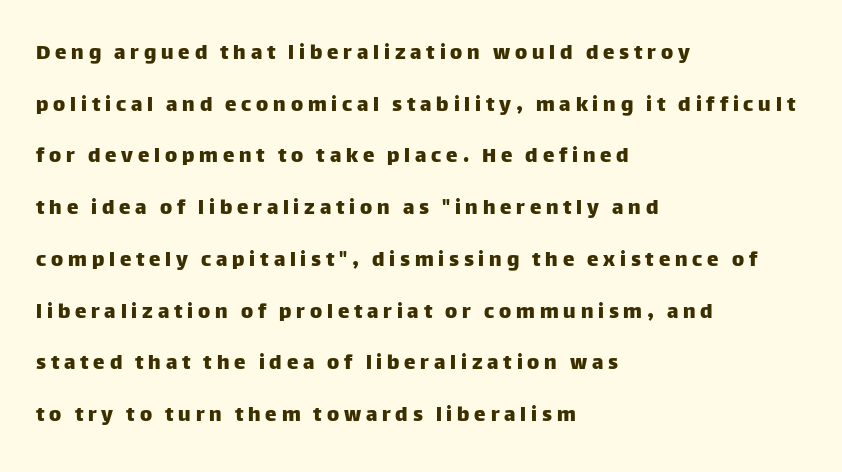
A bare baseline throughout the passage. The lines are quadded left. Leading: increased. Do the letters lean? They stand straight. The line texture is sparse and dotted thanks to wide tracking.
